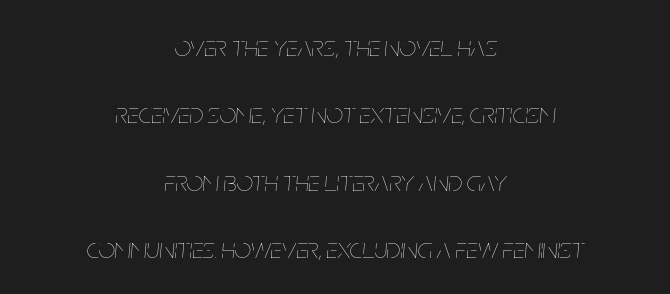
You could call the tracking neutral — neither tight nor loose. Is the type slanted? Yes — the strokes lean at a clear angle. Type without underlining. Is this a fixed-width face? No — the glyphs have proportional, varying widths.
